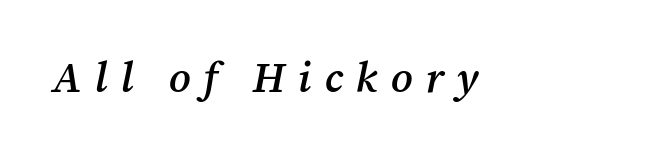
Q: Is the text bold? A: Semi-bold.
Q: Is the text italic (slanted)? A: Yes, it leans right by about 12 degrees.
Q: Is the typeface a serif or a sans-serif typeface? A: Serif.
Q: Is the text underlined? A: No.
Q: Is the spacing between letters normal or unusually wide? A: Unusually wide.
Q: Width (condensed, normal, or wide)? A: Normal.
Q: Stroke contrast? A: Medium.
Q: x-height? A: Medium.
Q: Monospaced? A: No.
